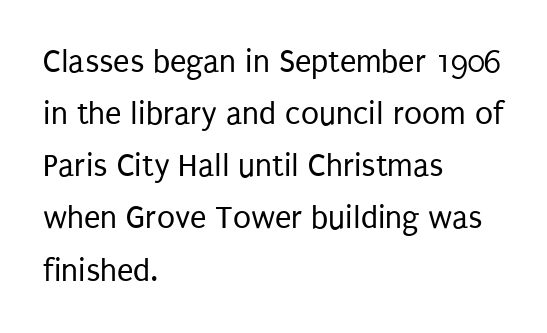
Q: Is the text bold? A: No.
Q: Is the text italic (slanted)? A: No, it is upright.
Q: Is the typeface a serif or a sans-serif typeface? A: Sans-serif.
Q: Is the text underlined? A: No.
Q: How is the paragraph aligned? A: Left-aligned.
Q: Is the spacing between letters normal or unusually wide? A: Normal.
Q: Is the spacing between lines tight, normal or loose? A: Normal.
Q: Width (condensed, normal, or wide)? A: Condensed.
Q: Stroke contrast? A: Low.
Q: x-height? A: Large.
Q: Monospaced? A: No.
